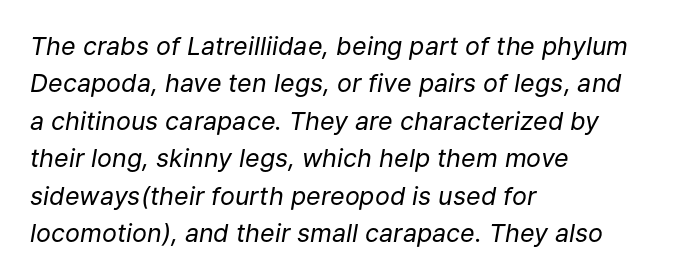
Observe the ordinary spacing: letters are neighbours, not strangers. The space directly below the letters is spotless. Line starts are locked; line ends wander. The letters look calm and open, with moderate or lighter stems. The text carries the slant typical of an italic or oblique font. The space between consecutive lines is moderate.
